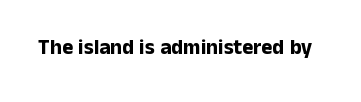
The letterforms sit shoulder to shoulder at normal distance. These lines were composed using upright roman letters. Check the space under the baseline: it is left empty. The sample has been set heavy, in full bold.
